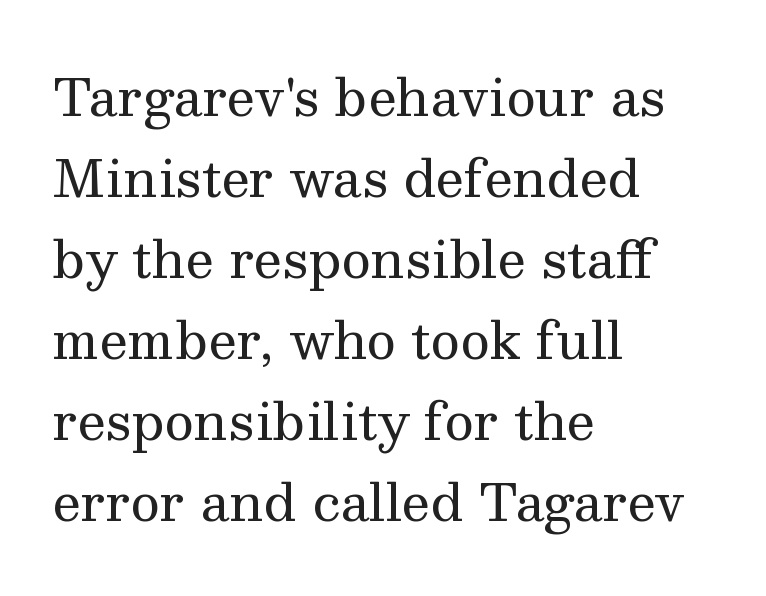
Q: Is the text bold? A: No.
Q: Is the text italic (slanted)? A: No, it is upright.
Q: Is the typeface a serif or a sans-serif typeface? A: Serif.
Q: Is the text underlined? A: No.
Q: How is the paragraph aligned? A: Left-aligned.
Q: Is the spacing between letters normal or unusually wide? A: Normal.
Q: Is the spacing between lines tight, normal or loose? A: Normal.
Q: Width (condensed, normal, or wide)? A: Normal.
Q: Stroke contrast? A: Medium.
Q: x-height? A: Medium.
Q: Monospaced? A: No.
